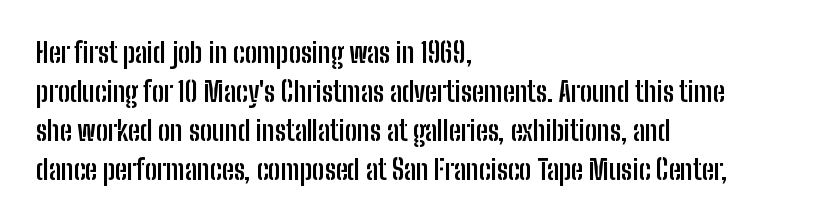
{"italic": "no", "bold": "yes", "underline": "no", "align": "left", "line_spacing": "normal", "line_spacing_ratio": 1.44, "letter_spacing": "normal", "letter_spacing_em": 0.0, "glyph_px": 27}
